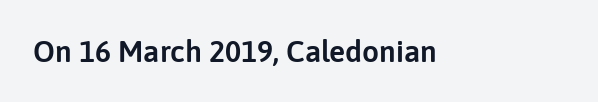
{"serif": "no", "italic": "no", "width": "normal", "stroke_contrast": "low", "x_height": "medium", "monospaced": "no", "underline": "no", "letter_spacing": "normal", "letter_spacing_em": 0.0, "glyph_px": 30}
